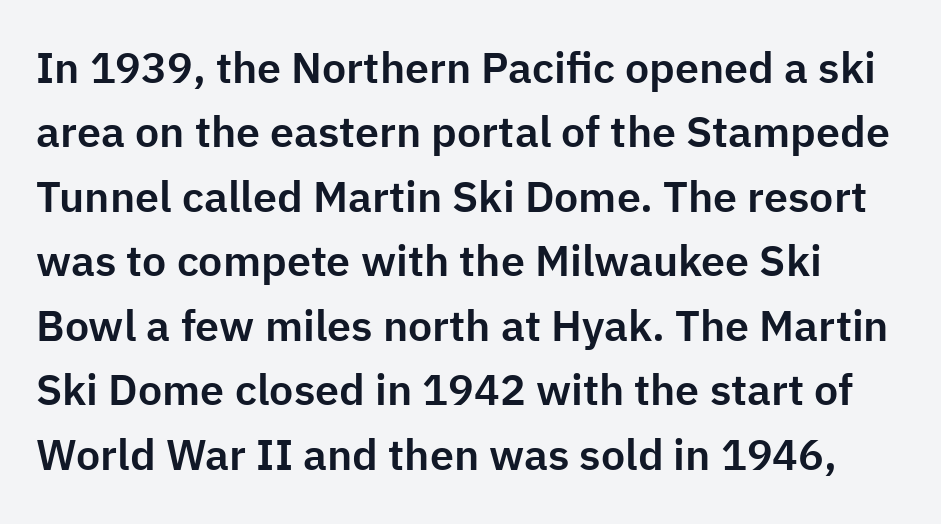
The image shows 43 px sans-serif type, upright; set normal line spacing (1.5x), normal letter spacing, not underlined; low stroke contrast and a medium x-height.
